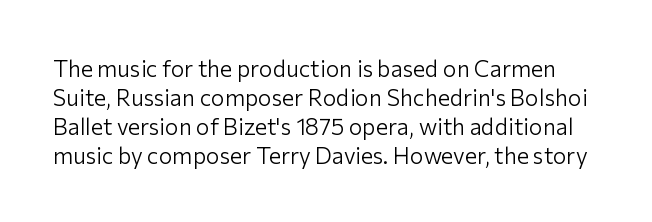
The image shows 23 px text type, upright; set normal line spacing (1.26x), normal letter spacing, not underlined.
